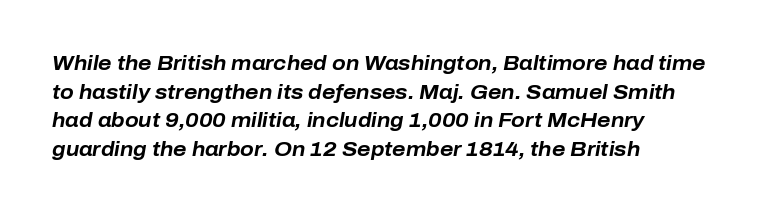
Q: Is the text bold? A: Yes.
Q: Is the text italic (slanted)? A: Yes, it leans right by about 10 degrees.
Q: Is the text underlined? A: No.
Q: How is the paragraph aligned? A: Left-aligned.
Q: Is the spacing between letters normal or unusually wide? A: Normal.
Q: Is the spacing between lines tight, normal or loose? A: Normal.
